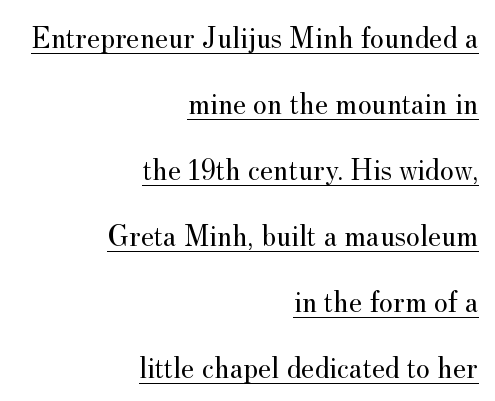
The rendering uses natural spacing where letterforms have individual widths. The setting favours the right margin, as signatures and pull-quotes sometimes do. The rendering uses the underline text-decoration. Observe the ordinary spacing: letters are neighbours, not strangers. Posture: straight, roman, zero tilt. No chunkiness to these letters — they're not bold.
